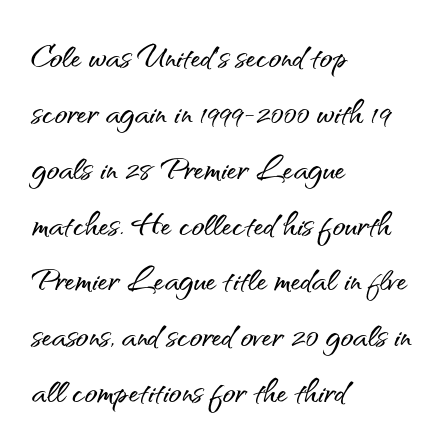
The image shows 42 px sans-serif type; set left-aligned, normal line spacing (1.33x), normal letter spacing, not underlined; medium stroke contrast and a small x-height.
